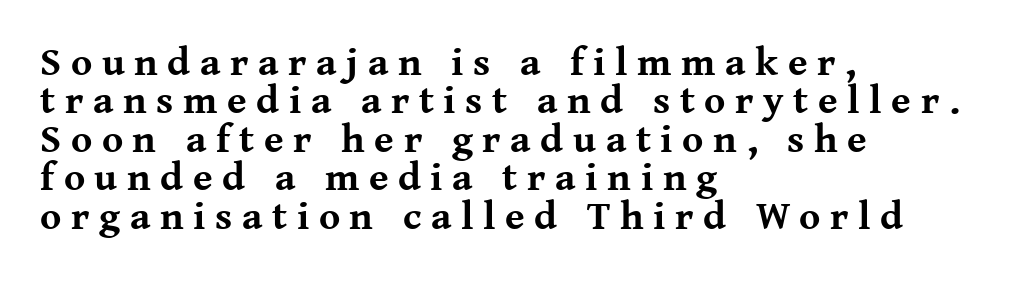
The image shows 40 px bold serif type, upright; set left-aligned, tight line spacing (0.96x), unusually wide letter spacing (+0.24 em), not underlined; medium stroke contrast and a medium x-height.
